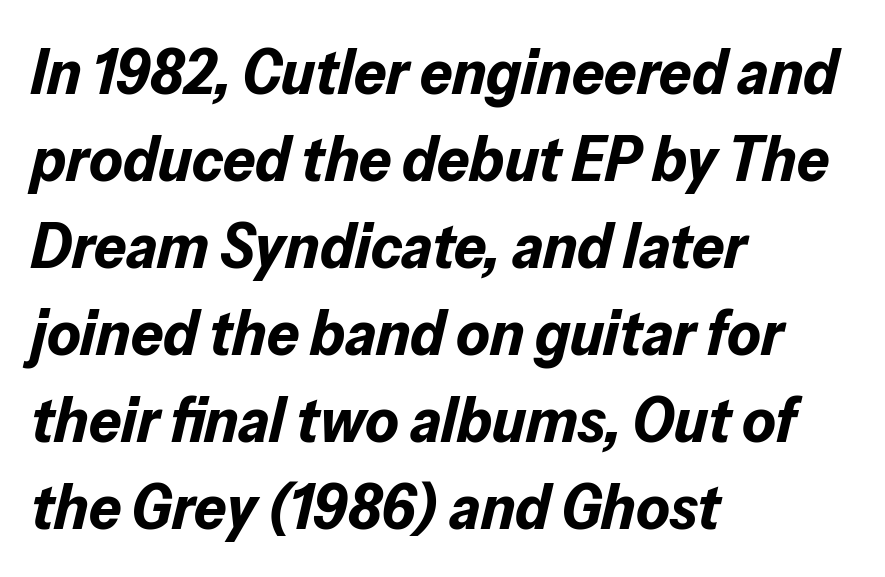
Q: Is the text bold? A: Yes.
Q: Is the text italic (slanted)? A: Yes, it leans right by about 13 degrees.
Q: Is the text underlined? A: No.
Q: How is the paragraph aligned? A: Left-aligned.
Q: Is the spacing between letters normal or unusually wide? A: Normal.
Q: Is the spacing between lines tight, normal or loose? A: Normal.
Q: Width (condensed, normal, or wide)? A: Normal.
Q: Stroke contrast? A: Low.
Q: x-height? A: Medium.
Q: Monospaced? A: No.
